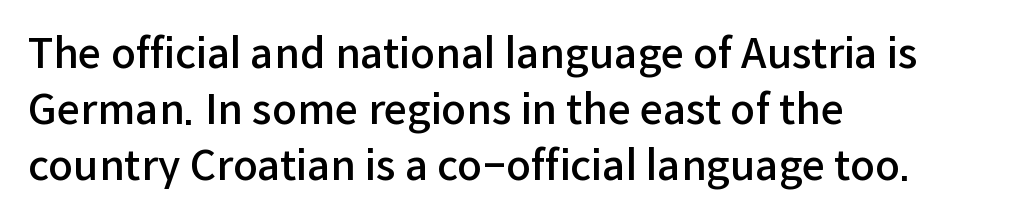
Q: Is the text bold? A: Semi-bold.
Q: Is the text italic (slanted)? A: No, it is upright.
Q: Is the typeface a serif or a sans-serif typeface? A: Sans-serif.
Q: Is the text underlined? A: No.
Q: How is the paragraph aligned? A: Left-aligned.
Q: Is the spacing between letters normal or unusually wide? A: Normal.
Q: Is the spacing between lines tight, normal or loose? A: Normal.
Q: Width (condensed, normal, or wide)? A: Normal.
Q: Stroke contrast? A: Low.
Q: x-height? A: Medium.
Q: Monospaced? A: No.
